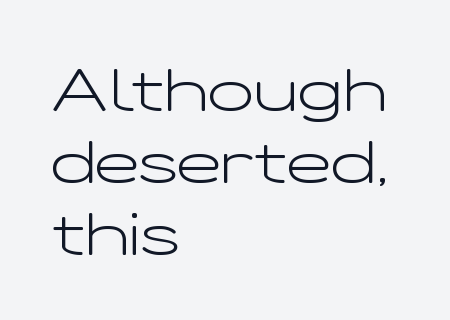
Q: Is the text bold? A: No.
Q: Is the text italic (slanted)? A: No, it is upright.
Q: Is the typeface a serif or a sans-serif typeface? A: Sans-serif.
Q: Is the text underlined? A: No.
Q: How is the paragraph aligned? A: Left-aligned.
Q: Is the spacing between letters normal or unusually wide? A: Normal.
Q: Width (condensed, normal, or wide)? A: Wide.
Q: Stroke contrast? A: Low.
Q: x-height? A: Medium.
Q: Monospaced? A: No.
